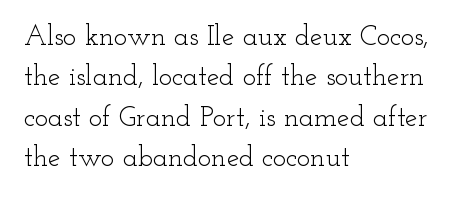
The image shows 28 px light, wide serif type, upright; set left-aligned, normal line spacing (1.44x), normal letter spacing, not underlined; low stroke contrast and a small x-height.
